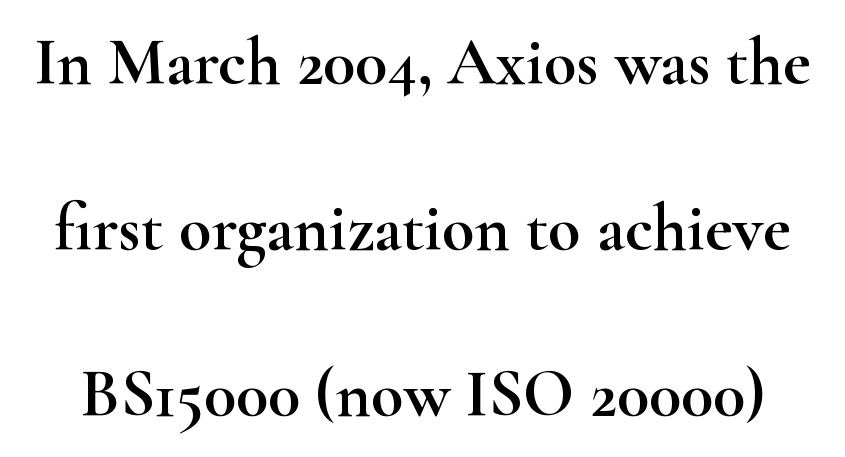
Q: Is the text italic (slanted)? A: No, it is upright.
Q: Is the typeface a serif or a sans-serif typeface? A: Serif.
Q: Is the text underlined? A: No.
Q: Is the spacing between letters normal or unusually wide? A: Normal.
Q: Is the spacing between lines tight, normal or loose? A: Loose.
Q: Width (condensed, normal, or wide)? A: Wide.
Q: Stroke contrast? A: High.
Q: x-height? A: Small.
Q: Monospaced? A: No.
